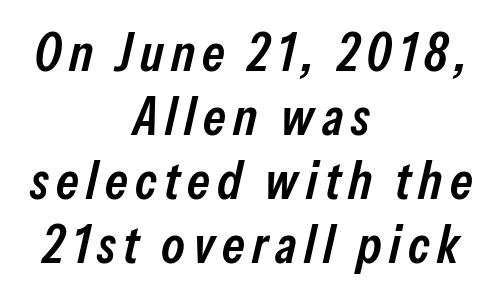
Q: Is the text bold? A: Semi-bold.
Q: Is the text italic (slanted)? A: Yes, it leans right by about 13 degrees.
Q: Is the text underlined? A: No.
Q: How is the paragraph aligned? A: Centered.
Q: Width (condensed, normal, or wide)? A: Condensed.
Q: Stroke contrast? A: Low.
Q: x-height? A: Medium.
Q: Monospaced? A: No.
